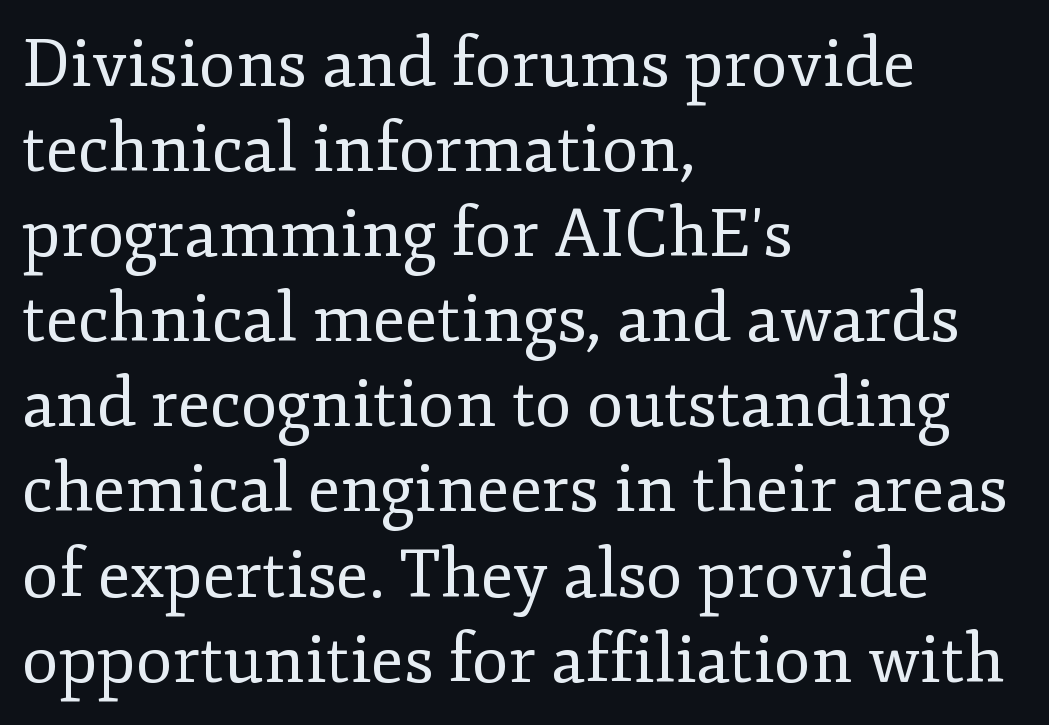
Q: Is the text bold? A: No.
Q: Is the text italic (slanted)? A: No, it is upright.
Q: Is the typeface a serif or a sans-serif typeface? A: Serif.
Q: Is the text underlined? A: No.
Q: How is the paragraph aligned? A: Left-aligned.
Q: Is the spacing between letters normal or unusually wide? A: Normal.
Q: Is the spacing between lines tight, normal or loose? A: Normal.
Q: Width (condensed, normal, or wide)? A: Normal.
Q: Stroke contrast? A: Low.
Q: x-height? A: Small.
Q: Monospaced? A: No.
